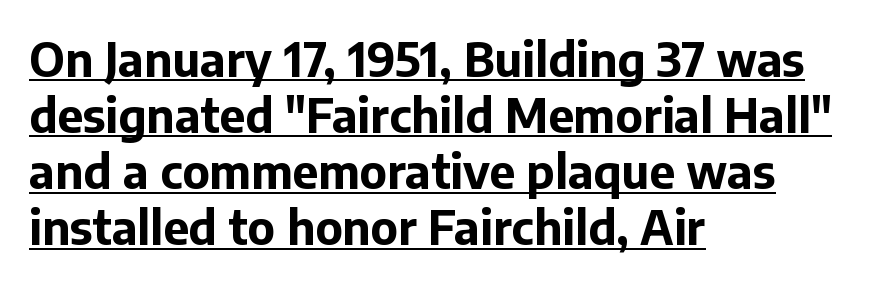
This sample uses an upright cut, with every glyph sitting square on the baseline. A typesetter would call this zero additional tracking. The sample has been set heavy, in full bold. Caption: lettering with a line underneath. Letterform terminals end flat and unadorned throughout the passage. The passage shown is typed in a proportional face where columns would drift.
